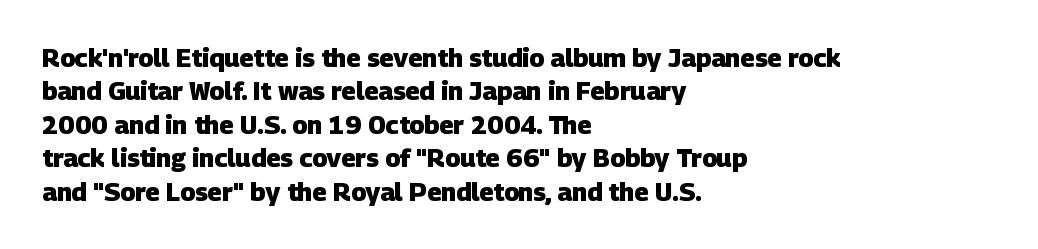
{"bold": "yes", "underline": "no", "align": "left", "line_spacing": "normal", "line_spacing_ratio": 1.34, "letter_spacing": "normal", "letter_spacing_em": 0.0, "glyph_px": 25}
